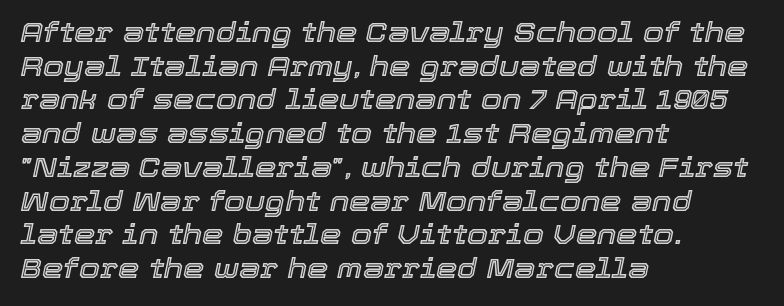
{"italic": "yes", "lean": "right", "slant_degrees": 12, "underline": "no", "align": "left", "line_spacing": "normal", "line_spacing_ratio": 1.25, "letter_spacing": "normal", "letter_spacing_em": 0.0, "glyph_px": 27}
